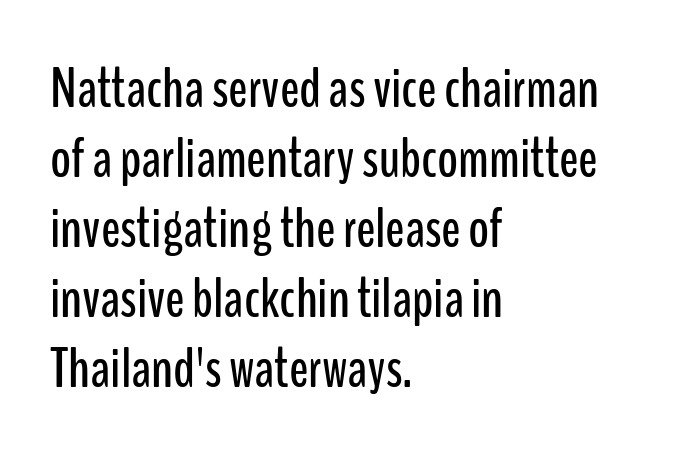
Q: Is the text italic (slanted)? A: No, it is upright.
Q: Is the typeface a serif or a sans-serif typeface? A: Sans-serif.
Q: Is the text underlined? A: No.
Q: How is the paragraph aligned? A: Left-aligned.
Q: Is the spacing between letters normal or unusually wide? A: Normal.
Q: Width (condensed, normal, or wide)? A: Condensed.
Q: Stroke contrast? A: Low.
Q: x-height? A: Medium.
Q: Monospaced? A: No.
